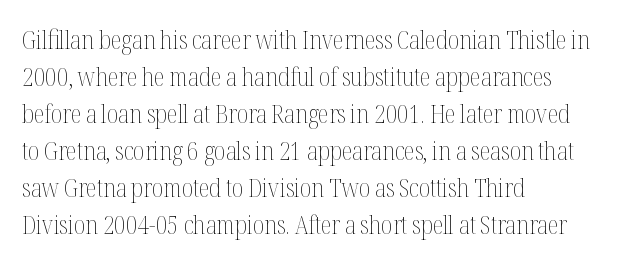
Q: Is the text bold? A: No.
Q: Is the text italic (slanted)? A: No, it is upright.
Q: Is the text underlined? A: No.
Q: How is the paragraph aligned? A: Left-aligned.
Q: Is the spacing between letters normal or unusually wide? A: Normal.
Q: Is the spacing between lines tight, normal or loose? A: Normal.
